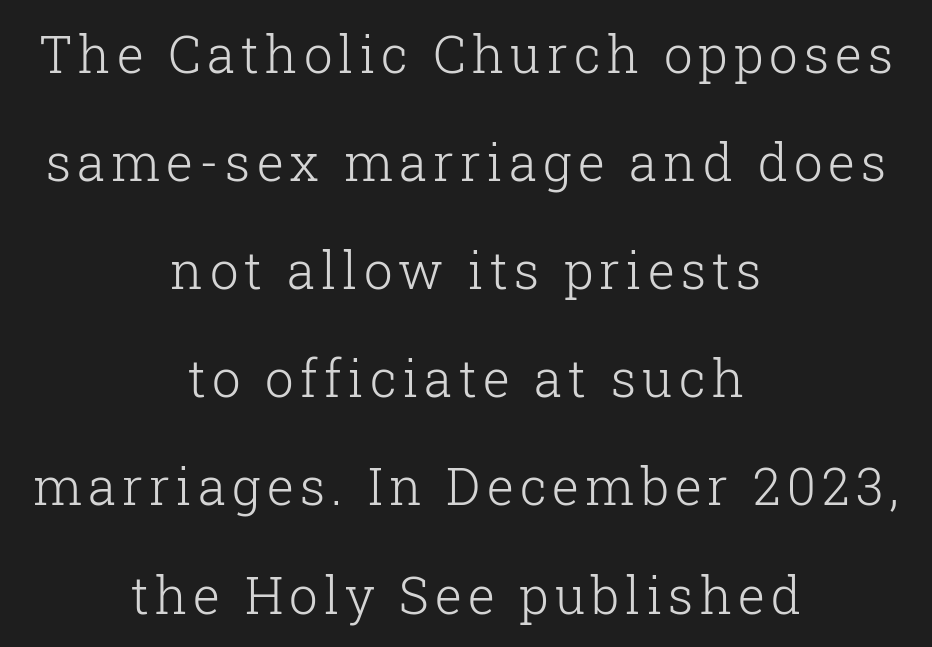
{"serif": "yes", "italic": "no", "bold": "no", "weight": "light", "width": "normal", "stroke_contrast": "low", "x_height": "medium", "monospaced": "no", "underline": "no", "align": "center", "line_spacing": "loose", "line_spacing_ratio": 2.12, "glyph_px": 51}
